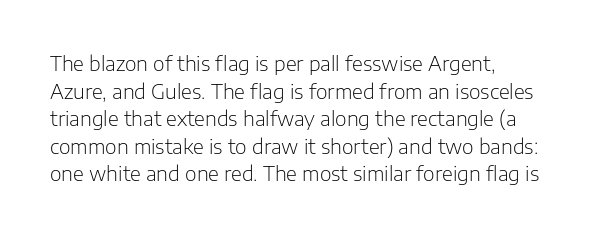
This rendering leaves character spacing at its baseline value. These lines stack with their left ends in a neat column. Reading down the column, the eye jumps a familiar distance to each next line. Stroke mass is kept to a normal reading level or below. Unlike italic type, these characters show no tilt at all. No word sits above an underline.
